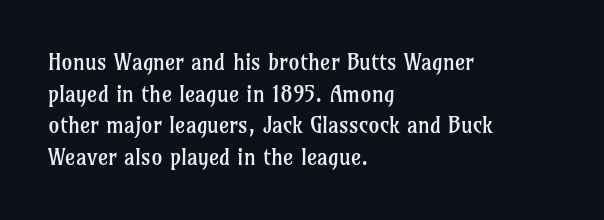
The image shows 22 px text type, upright; set left-aligned, normal line spacing (1.44x), normal letter spacing, not underlined.
